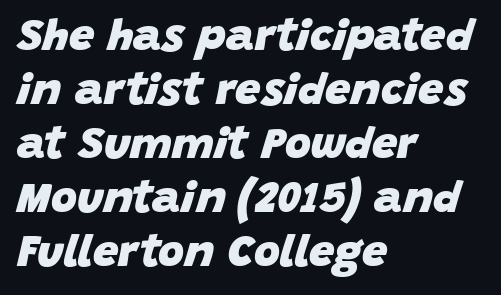
{"italic": "yes", "lean": "right", "slant_degrees": 15, "bold": "yes", "weight": "heavy", "width": "normal", "stroke_contrast": "low", "x_height": "large", "monospaced": "no", "underline": "no", "align": "left", "line_spacing_ratio": 1.2, "letter_spacing": "normal", "letter_spacing_em": 0.0, "glyph_px": 45}
